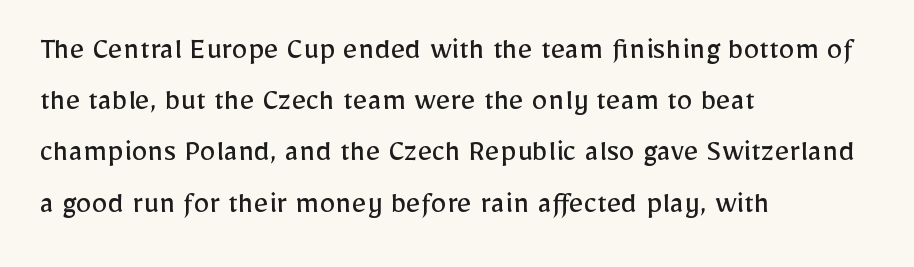
Reading down the column, the eye jumps a familiar distance to each next line. A student would call this left alignment; a typographer would say flush left, rag right. Are there feet on the stems? There aren't — it's a sans. Is this a fixed-width face? No — the glyphs have proportional, varying widths. Vertical stems look standard width or narrower in stroke.
